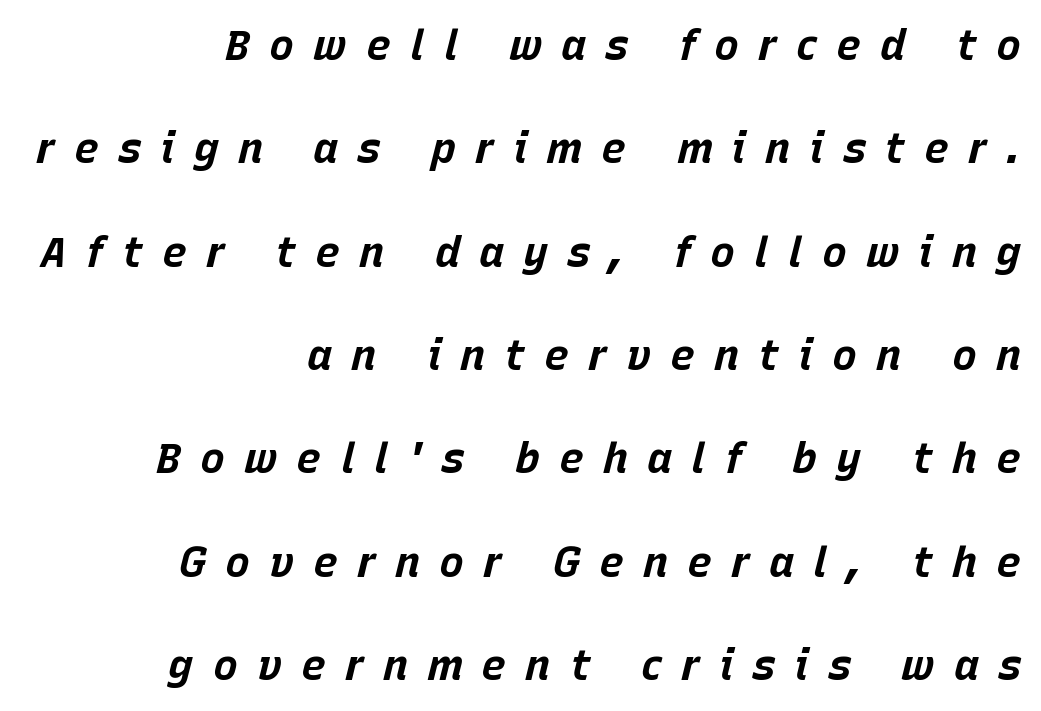
The image shows 42 px bold type, italic (leaning right); set right-aligned, loose line spacing (2.46x), unusually wide letter spacing (+0.45 em), not underlined; low stroke contrast and a large x-height.
